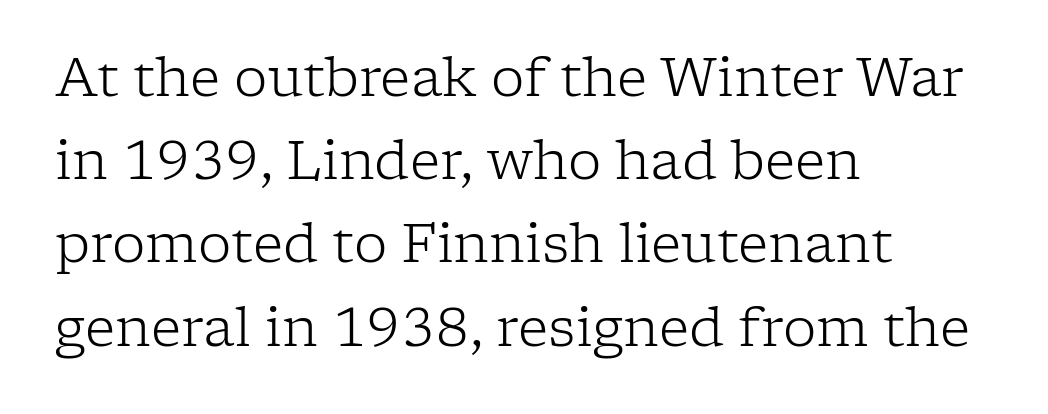
The rendering uses natural spacing where letterforms have individual widths. Bare-footed words on every line. Each stroke keeps to a modest, everyday thickness or less. The passage shown is typeset with a serif family.
